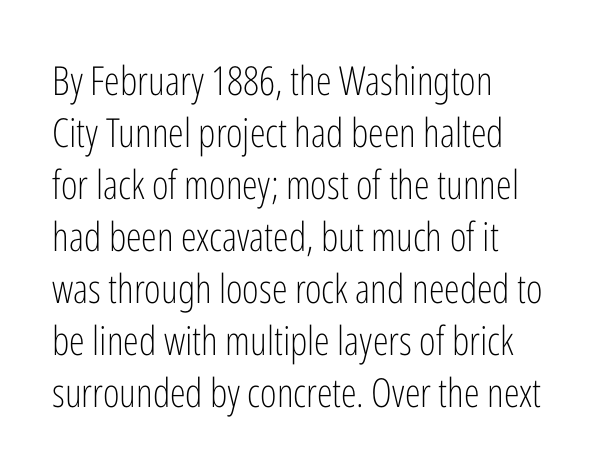
The image shows 40 px light, condensed sans-serif type, upright; set left-aligned, normal line spacing (1.3x), normal letter spacing, not underlined; low stroke contrast and a medium x-height.
